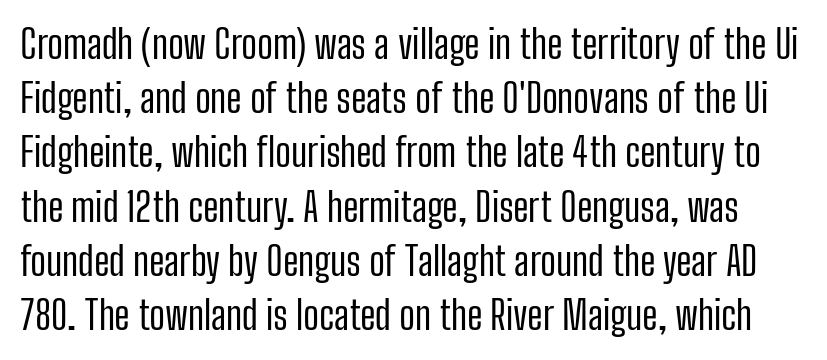
The image shows 39 px regular-weight, condensed sans-serif type, upright; set normal line spacing (1.39x), normal letter spacing, not underlined; low stroke contrast and a medium x-height.
